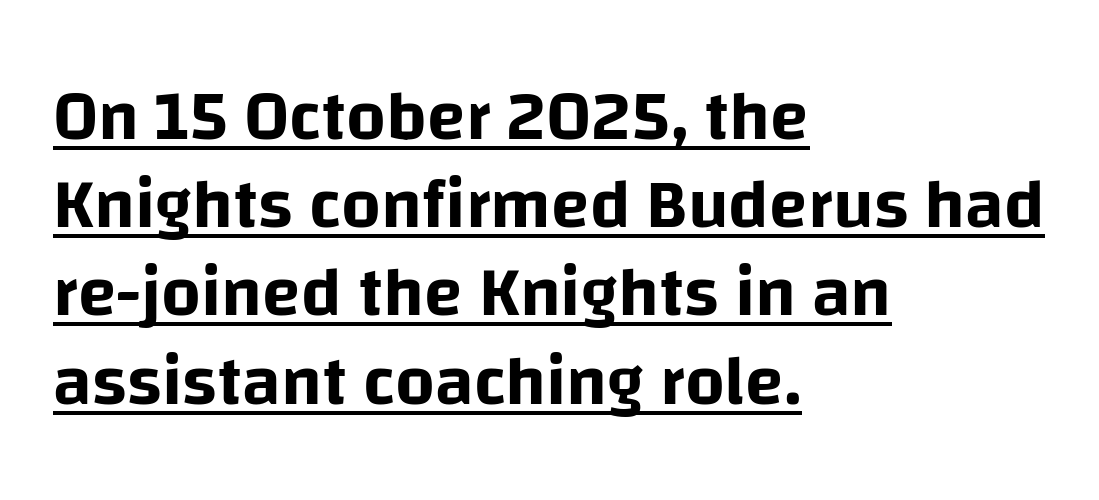
The image shows 70 px sans-serif type, upright; set left-aligned, normal line spacing (1.26x), normal letter spacing, underlined; low stroke contrast and a large x-height.
